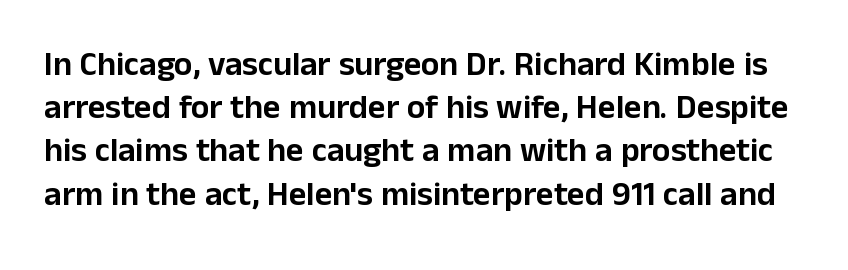
The image shows 34 px sans-serif type, upright; set normal line spacing (1.27x), normal letter spacing, not underlined; low stroke contrast and a medium x-height.
